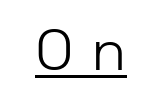
The image shows 58 px light sans-serif type, upright; set unusually wide letter spacing (+0.3 em), underlined; low stroke contrast and a medium x-height.
